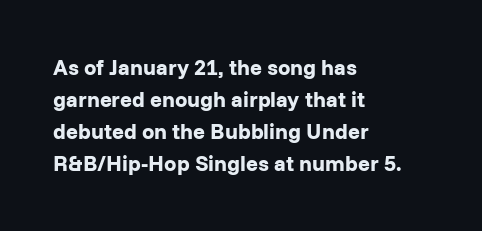
{"italic": "no", "bold": "yes", "underline": "no", "align": "left", "line_spacing": "normal", "line_spacing_ratio": 1.46, "letter_spacing": "normal", "letter_spacing_em": 0.0, "glyph_px": 22}
